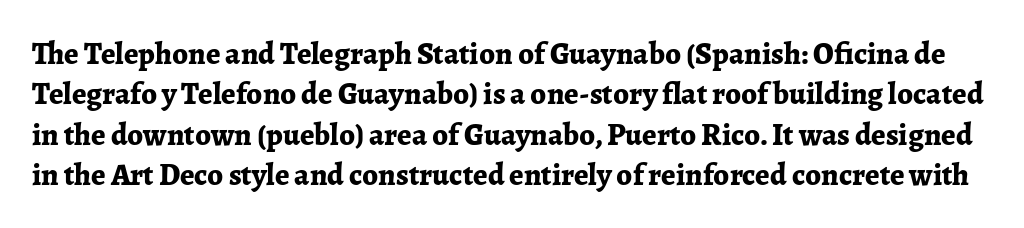
Weight: bold. Beneath every word, the page is bare. In terms of letterform style, serifs are clearly present. Upright lettering throughout.
